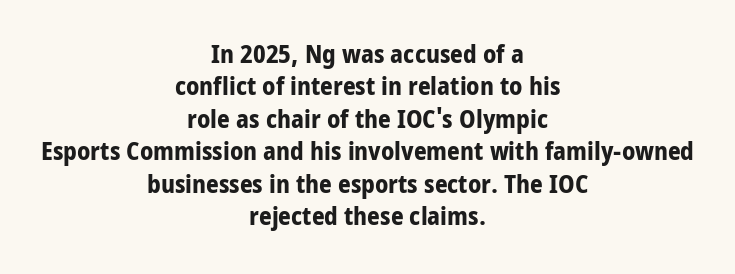
Notice how descenders clear the ascenders below comfortably — that's standard leading. Style check: upright. There is no visible air inserted between adjacent glyphs. The words here are not underlined. Notice how thick the strokes are: this is what a full bold looks like. Alignment: centered.
